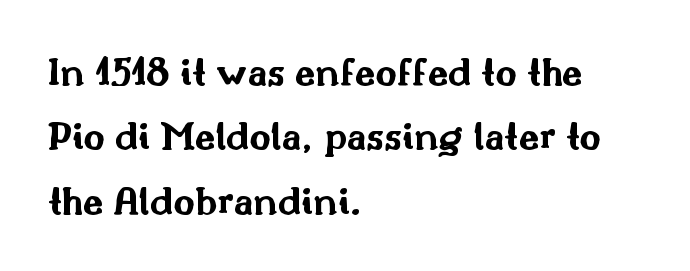
Q: Is the text bold? A: Yes.
Q: Is the text italic (slanted)? A: No, it is upright.
Q: Is the typeface a serif or a sans-serif typeface? A: Sans-serif.
Q: Is the text underlined? A: No.
Q: How is the paragraph aligned? A: Left-aligned.
Q: Is the spacing between letters normal or unusually wide? A: Normal.
Q: Is the spacing between lines tight, normal or loose? A: Normal.
Q: Width (condensed, normal, or wide)? A: Wide.
Q: Stroke contrast? A: Medium.
Q: x-height? A: Small.
Q: Monospaced? A: No.
